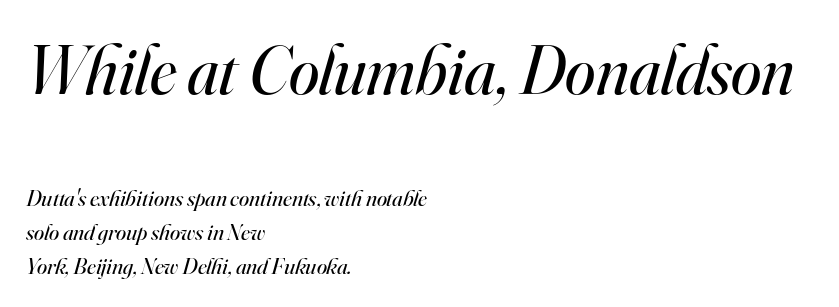
Q: Is the text bold? A: No.
Q: Is the text italic (slanted)? A: Yes, it leans right by about 16 degrees.
Q: Is the typeface a serif or a sans-serif typeface? A: Serif.
Q: Is the text underlined? A: No.
Q: How is the paragraph aligned? A: Left-aligned.
Q: Is the spacing between letters normal or unusually wide? A: Normal.
Q: Is the spacing between lines tight, normal or loose? A: Normal.
Q: Which block of text is set in a larger size, the first (top) or the second (bottom)? A: The first (top) one.
Q: Width (condensed, normal, or wide)? A: Normal.
Q: Stroke contrast? A: High.
Q: x-height? A: Small.
Q: Monospaced? A: No.
